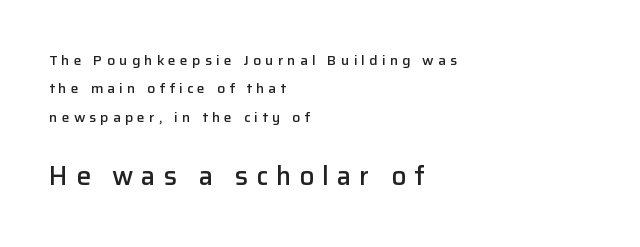
The rendering uses a large line-height, opening up the rows. The lower block of text is set noticeably larger than the block above it. Left-aligned paragraph, ragged on the right. The space directly below the letters is spotless.
